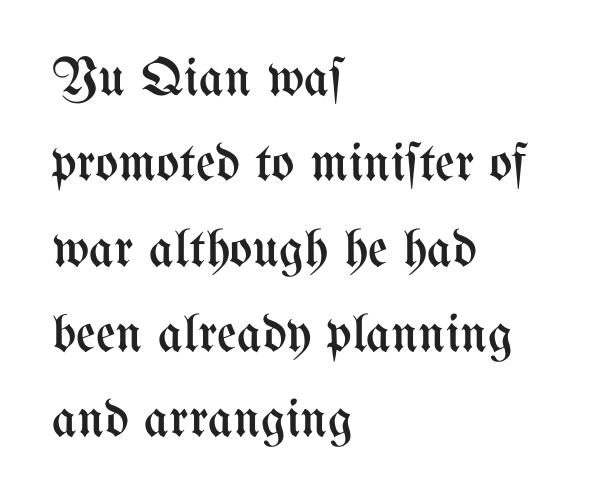
Bare-footed words on every line. Is the block centered? No — it sits flush against the left margin. A quiet, ordinary-to-light weight characterises the typeface. This is the regular roman posture of the typeface. Standard letterfit; no display-style spreading of the glyphs.
